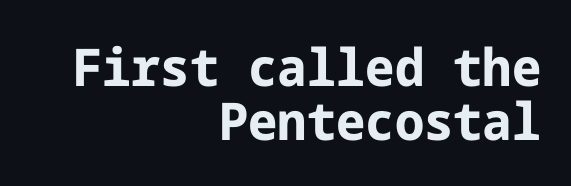
{"serif": "no", "italic": "no", "bold": "yes", "weight": "bold", "width": "normal", "stroke_contrast": "low", "x_height": "medium", "underline": "no", "align": "right", "line_spacing": "tight", "line_spacing_ratio": 1.03, "letter_spacing": "normal", "letter_spacing_em": 0.0, "glyph_px": 52}
